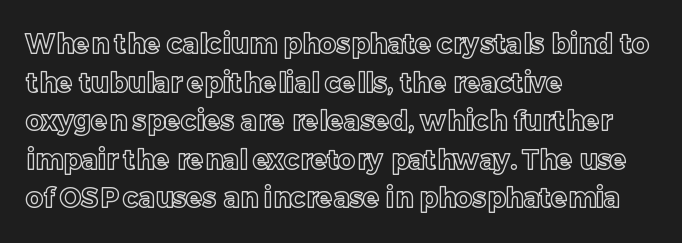
The image shows 27 px text type, upright; set left-aligned, normal line spacing (1.43x), normal letter spacing, not underlined.
